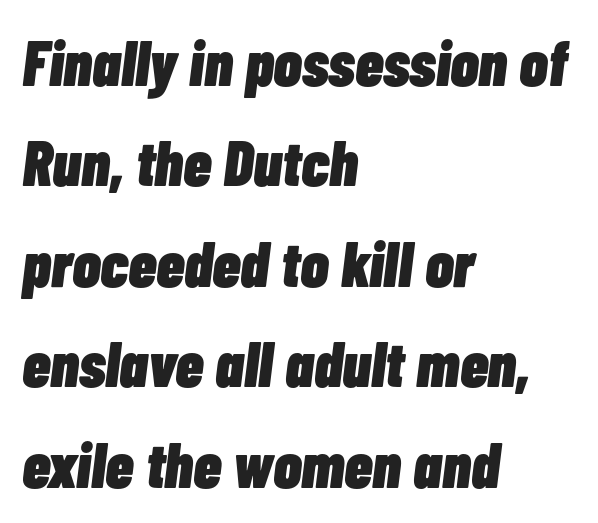
{"italic": "yes", "lean": "right", "slant_degrees": 7, "bold": "yes", "weight": "heavy", "width": "condensed", "stroke_contrast": "low", "x_height": "medium", "monospaced": "no", "underline": "no", "align": "left", "line_spacing": "normal", "line_spacing_ratio": 1.57, "letter_spacing": "normal", "letter_spacing_em": 0.0, "glyph_px": 64}
